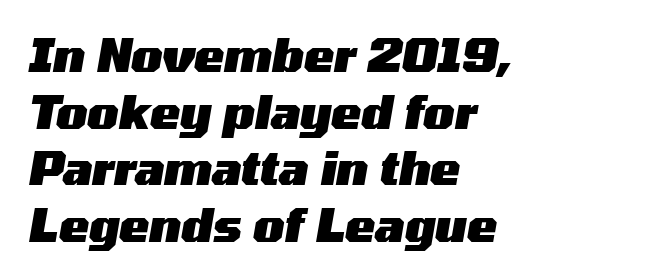
{"italic": "yes", "lean": "right", "slant_degrees": 10, "bold": "yes", "weight": "heavy", "width": "wide", "stroke_contrast": "medium", "x_height": "medium", "monospaced": "no", "underline": "no", "align": "left", "line_spacing": "normal", "line_spacing_ratio": 1.26, "letter_spacing": "normal", "letter_spacing_em": 0.0, "glyph_px": 45}
